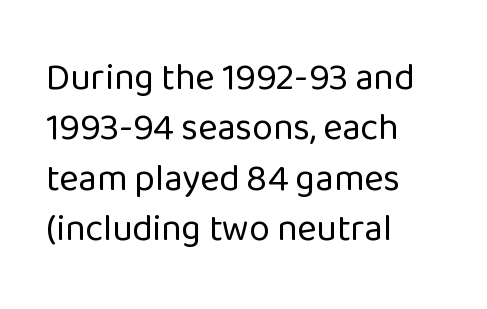
The image shows 37 px regular-weight sans-serif type, upright; set left-aligned, normal line spacing (1.36x), normal letter spacing, not underlined; low stroke contrast and a medium x-height.
